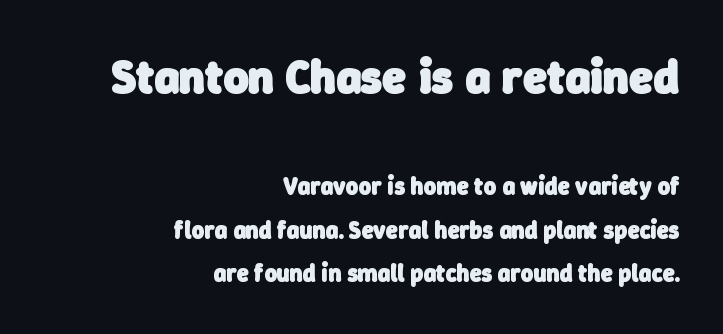
Q: Is the text bold? A: Yes.
Q: Is the typeface a serif or a sans-serif typeface? A: Sans-serif.
Q: Is the text underlined? A: No.
Q: How is the paragraph aligned? A: Right-aligned.
Q: Is the spacing between letters normal or unusually wide? A: Normal.
Q: Which block of text is set in a larger size, the first (top) or the second (bottom)? A: The first (top) one.
Q: Width (condensed, normal, or wide)? A: Normal.
Q: Stroke contrast? A: Low.
Q: x-height? A: Medium.
Q: Monospaced? A: No.
